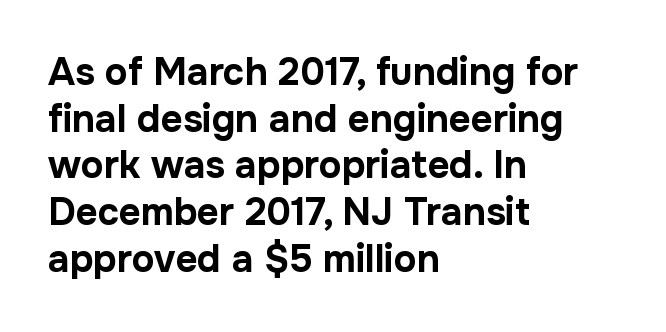
Q: Is the text bold? A: Yes.
Q: Is the text italic (slanted)? A: No, it is upright.
Q: Is the typeface a serif or a sans-serif typeface? A: Sans-serif.
Q: Is the text underlined? A: No.
Q: How is the paragraph aligned? A: Left-aligned.
Q: Is the spacing between letters normal or unusually wide? A: Normal.
Q: Width (condensed, normal, or wide)? A: Normal.
Q: Stroke contrast? A: Low.
Q: x-height? A: Medium.
Q: Monospaced? A: No.
